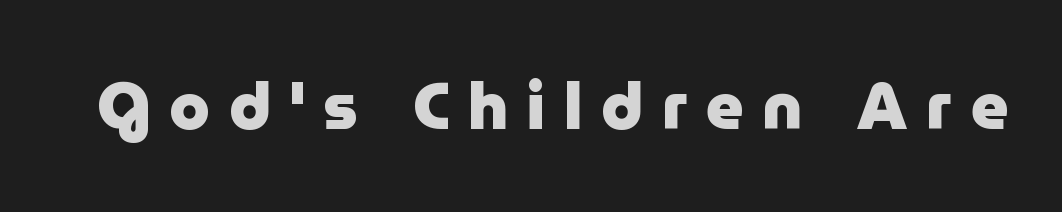
The image shows 65 px heavy sans-serif type, upright; set unusually wide letter spacing (+0.29 em), not underlined; low stroke contrast and a medium x-height.
